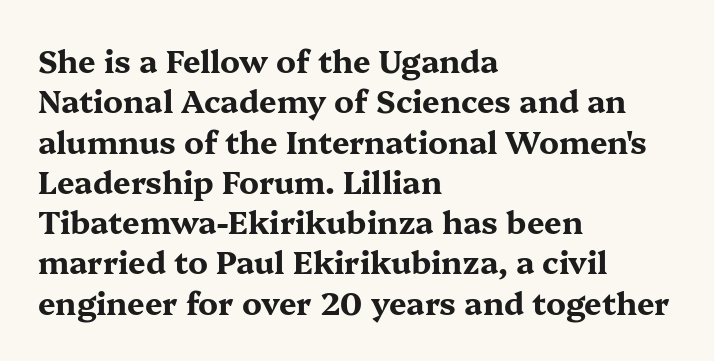
The image shows 31 px bold, wide serif type, upright; set left-aligned, normal line spacing (1.3x), normal letter spacing, not underlined; medium stroke contrast and a medium x-height.
